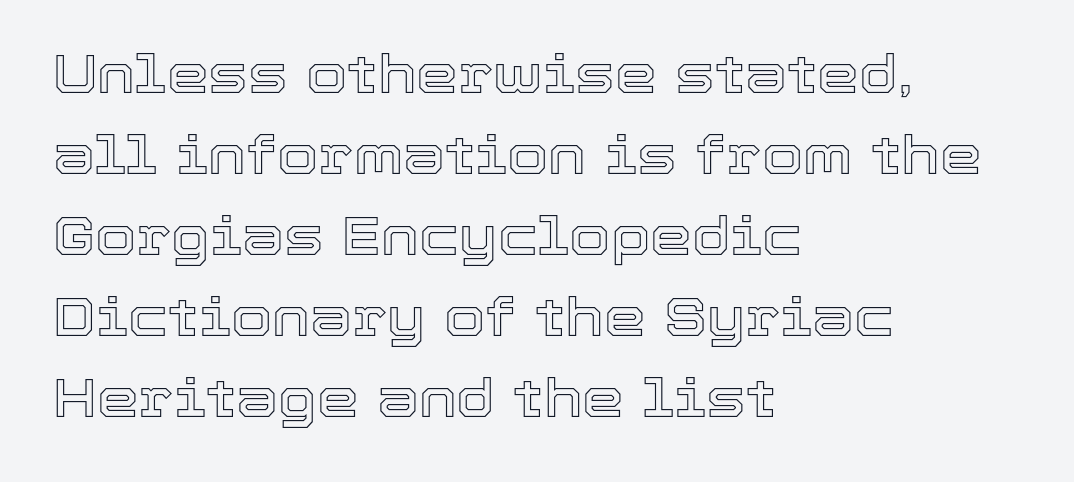
Q: Is the text italic (slanted)? A: No, it is upright.
Q: Is the text underlined? A: No.
Q: How is the paragraph aligned? A: Left-aligned.
Q: Is the spacing between letters normal or unusually wide? A: Normal.
Q: Is the spacing between lines tight, normal or loose? A: Normal.
Q: Width (condensed, normal, or wide)? A: Normal.
Q: x-height? A: Medium.
Q: Monospaced? A: No.
